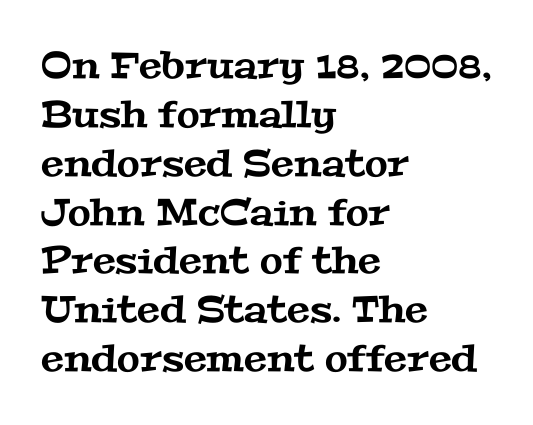
If you measured baseline to baseline, you'd find a middling distance. The foot of each line stays bare and open. The rendering shows small feet on the letterforms — a serif design. If you drew a ruler down the left edge, every line would touch it. The gaps between neighbouring characters are ordinary and unremarkable. The passage shown is typed in a proportional face where columns would drift.
